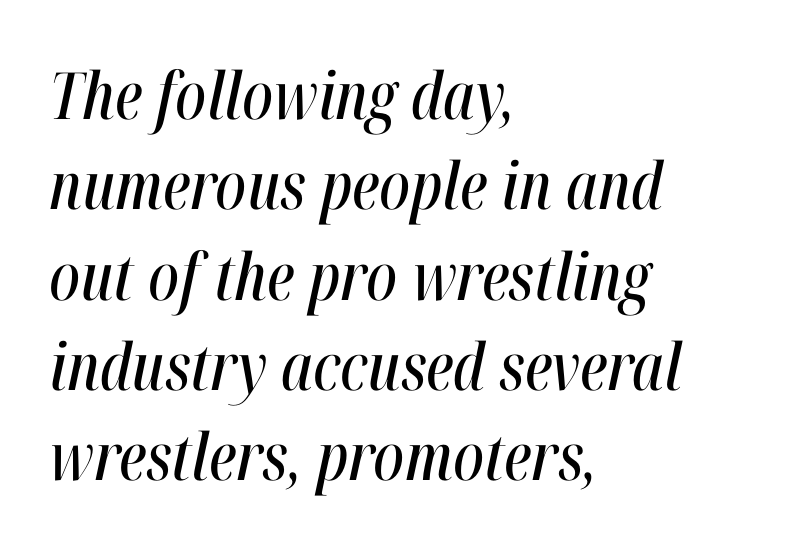
When letters slant like this, we call the style italic. Line starts are locked; line ends wander. Each letter keeps its own natural width here, so spacing adapts to shape. The type is set solid horizontally, with unmodified tracking. In terms of leading, this rendering sits right in the middle.
